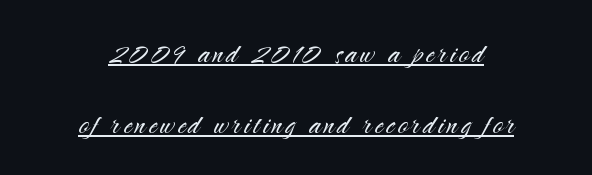
Q: Is the text bold? A: No.
Q: Is the text italic (slanted)? A: Yes.
Q: Is the typeface a serif or a sans-serif typeface? A: Sans-serif.
Q: Is the text underlined? A: Yes.
Q: How is the paragraph aligned? A: Centered.
Q: Is the spacing between lines tight, normal or loose? A: Loose.
Q: Width (condensed, normal, or wide)? A: Normal.
Q: Stroke contrast? A: Medium.
Q: x-height? A: Small.
Q: Monospaced? A: No.
